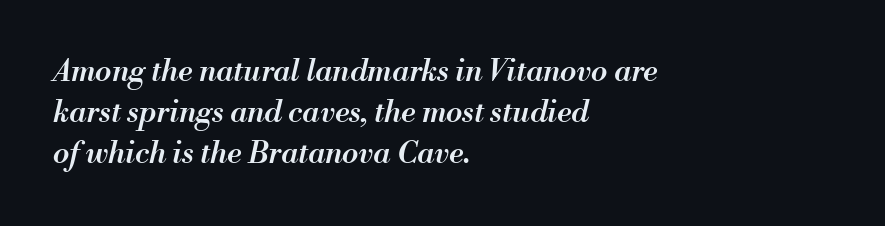
{"italic": "yes", "lean": "right", "slant_degrees": 13, "bold": "semi", "weight": "semibold", "width": "normal", "stroke_contrast": "medium", "x_height": "small", "monospaced": "no", "underline": "no", "align": "left", "line_spacing": "normal", "line_spacing_ratio": 1.36, "letter_spacing": "normal", "letter_spacing_em": 0.0, "glyph_px": 30}
